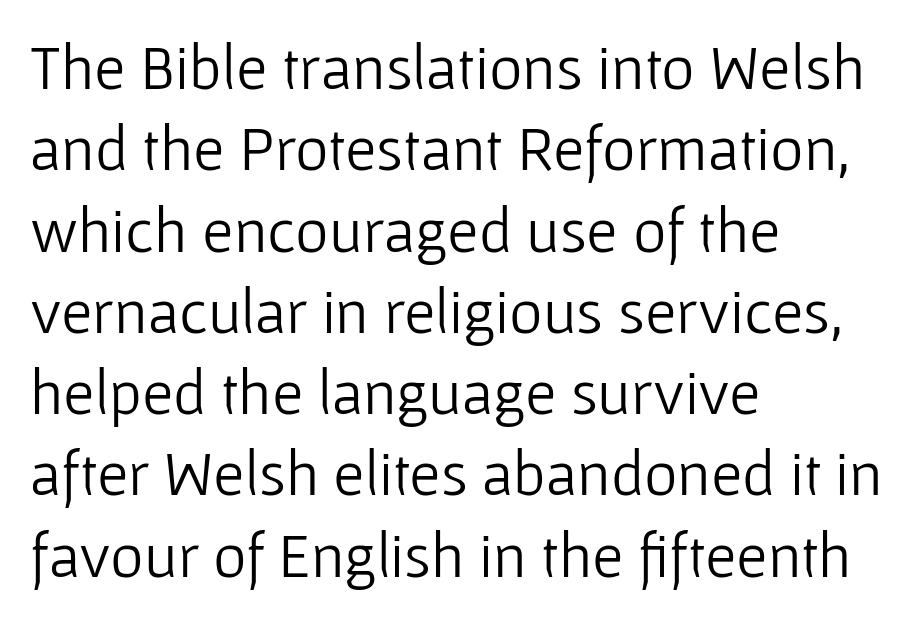
The letters stand upright; this is a roman face. The block of text has a typical density, with ordinary space between rows. Bold? No — there's no thickening of the strokes. Observe the absence of serifs on each vertical stroke in this sample. Clear beneath every line of the passage. The letterforms sit shoulder to shoulder at normal distance.
